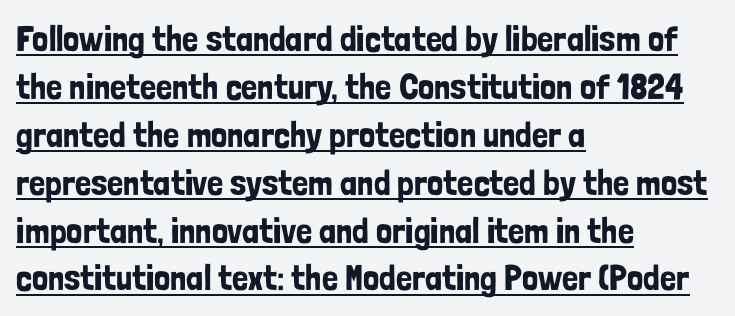
Interline gaps are of average width in this sample. In terms of letterform style, serifs are entirely absent. Honestly, the underline is the first thing you notice here. Looks like regular typesetting: each glyph gets only the width it needs.
